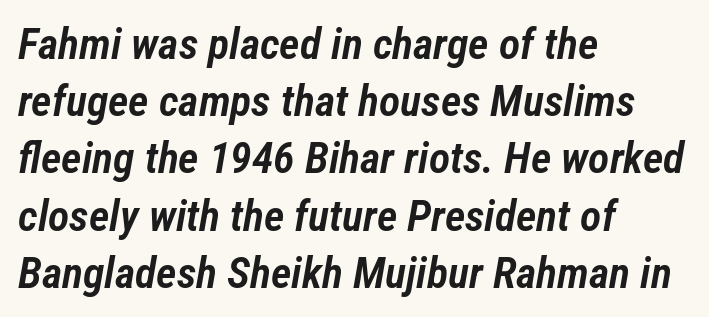
The image shows 44 px semibold, condensed type, italic (leaning right); set left-aligned, normal line spacing (1.3x), normal letter spacing, not underlined; low stroke contrast and a medium x-height.
